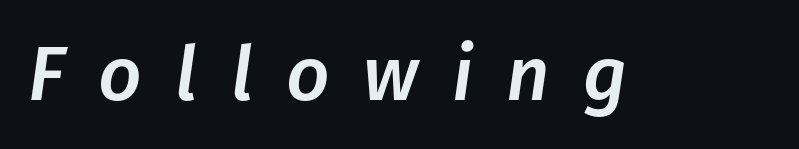
{"italic": "yes", "lean": "right", "slant_degrees": 8, "width": "normal", "stroke_contrast": "low", "x_height": "medium", "monospaced": "no", "underline": "no", "letter_spacing": "wide", "letter_spacing_em": 0.44, "glyph_px": 76}
